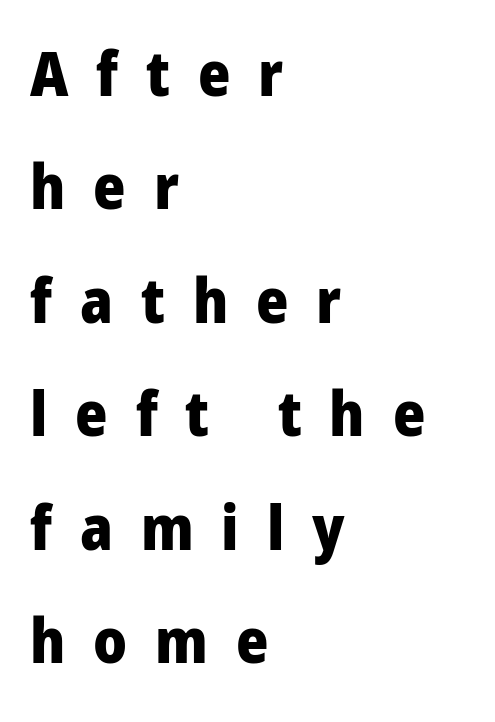
The image shows 62 px heavy sans-serif type, upright; set left-aligned, line spacing 1.83x, unusually wide letter spacing (+0.45 em), not underlined; low stroke contrast and a medium x-height.
